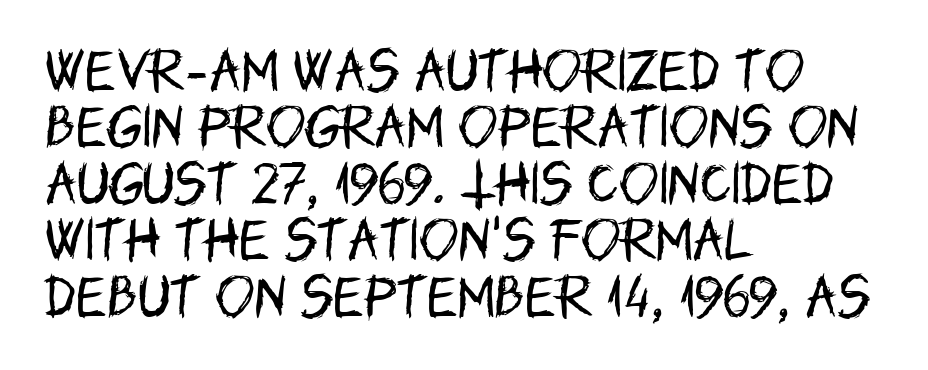
Q: Is the text bold? A: No.
Q: Is the text italic (slanted)? A: No, it is upright.
Q: Is the typeface a serif or a sans-serif typeface? A: Sans-serif.
Q: Is the text underlined? A: No.
Q: How is the paragraph aligned? A: Left-aligned.
Q: Is the spacing between letters normal or unusually wide? A: Normal.
Q: Width (condensed, normal, or wide)? A: Condensed.
Q: Stroke contrast? A: Low.
Q: x-height? A: Large.
Q: Monospaced? A: No.
